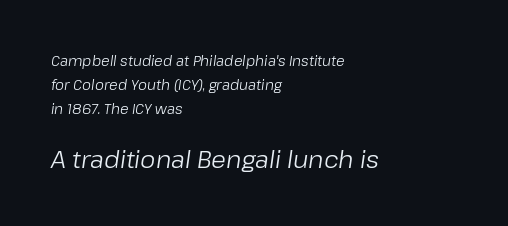
The passage shown leans; its letterforms are oblique. The later block is typeset at a bigger size than the earlier block. The tracking reads as untouched default to a designer's eye. This rendering features lettering with no underline. Every row of glyphs begins at an identical x-position on the left. Is the stroke heavy? The answer is a plain regular-or-lighter.
